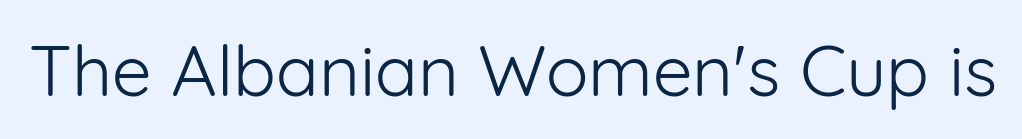
Q: Is the text bold? A: No.
Q: Is the text italic (slanted)? A: No, it is upright.
Q: Is the typeface a serif or a sans-serif typeface? A: Sans-serif.
Q: Is the text underlined? A: No.
Q: Is the spacing between letters normal or unusually wide? A: Normal.
Q: Width (condensed, normal, or wide)? A: Normal.
Q: Stroke contrast? A: Low.
Q: x-height? A: Medium.
Q: Monospaced? A: No.
